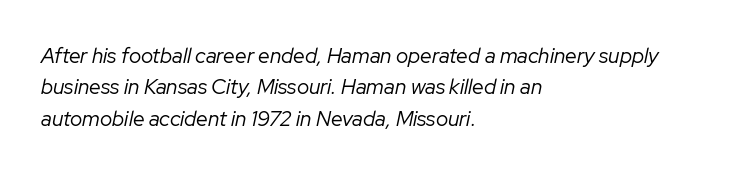
Q: Is the text bold? A: No.
Q: Is the text italic (slanted)? A: Yes, it leans right by about 12 degrees.
Q: Is the text underlined? A: No.
Q: How is the paragraph aligned? A: Left-aligned.
Q: Is the spacing between letters normal or unusually wide? A: Normal.
Q: Is the spacing between lines tight, normal or loose? A: Normal.
